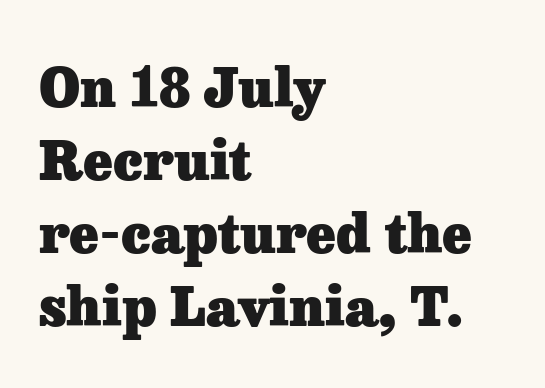
Students, note that the glyphs here touch the page at normal intervals. The lettering holds an erect, upright posture throughout. Reading down the column, the eye jumps a familiar distance to each next line. These lines are composed in type with serifs. Thick stems and heavy bowls — unmistakably bold. These lines are rendered in a variable-pitch font.
